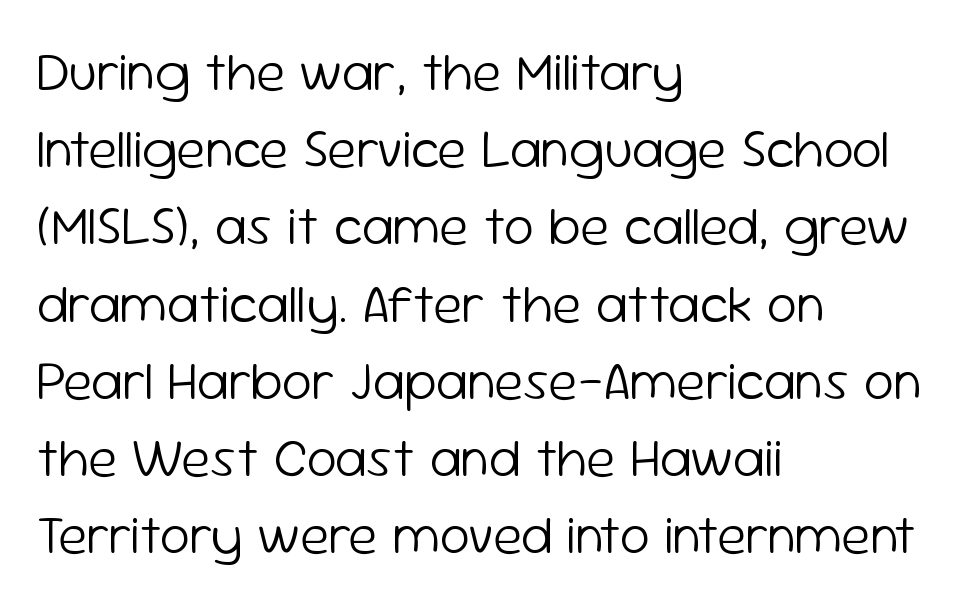
The image shows 54 px light sans-serif type, upright; set left-aligned, normal line spacing (1.43x), normal letter spacing, not underlined; low stroke contrast and a medium x-height.
